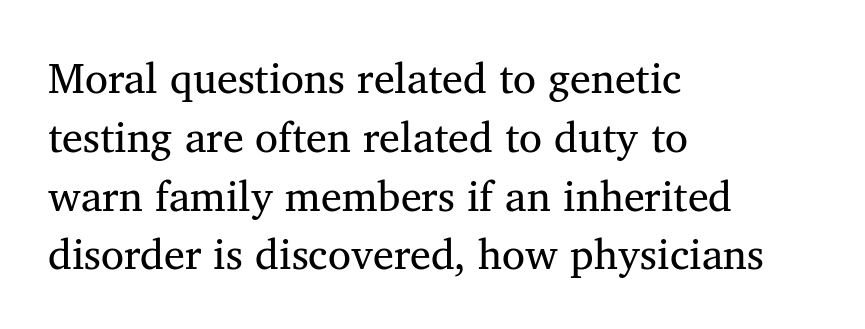
The leading is moderate, giving the passage an even texture. The space beneath each line is pristine and unruled. Stroke thickness stays within the range of a standard reading face or lighter. The passage is arranged the way most books set body copy — flush left.
